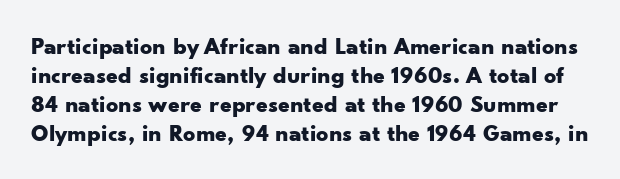
Q: Is the text bold? A: Yes.
Q: Is the text italic (slanted)? A: No, it is upright.
Q: Is the text underlined? A: No.
Q: Is the spacing between letters normal or unusually wide? A: Normal.
